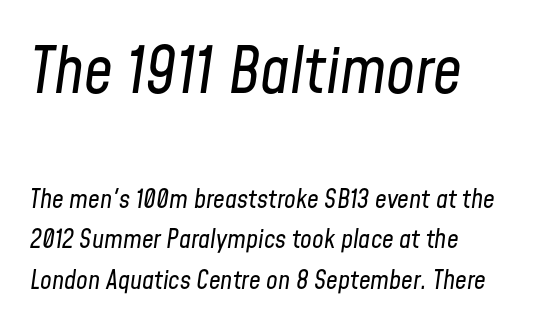
Q: Is the text bold? A: No.
Q: Is the text italic (slanted)? A: Yes, it leans right by about 8 degrees.
Q: Is the text underlined? A: No.
Q: How is the paragraph aligned? A: Left-aligned.
Q: Is the spacing between letters normal or unusually wide? A: Normal.
Q: Is the spacing between lines tight, normal or loose? A: Normal.
Q: Which block of text is set in a larger size, the first (top) or the second (bottom)? A: The first (top) one.
Q: Width (condensed, normal, or wide)? A: Condensed.
Q: Stroke contrast? A: Low.
Q: x-height? A: Medium.
Q: Monospaced? A: No.
